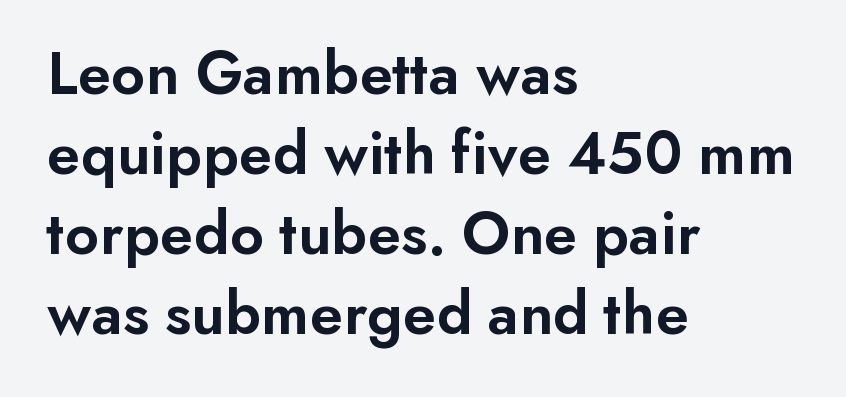
Is the letter spacing exaggerated? No — it looks like the ordinary default. Has an underline been added? It has not. A typesetter would label this face a sans. Italic? Not at all — the glyphs are vertical. The characters look somewhat weighty, a semibold short of true bold. Horizontal bands of white between lines are of average thickness.
